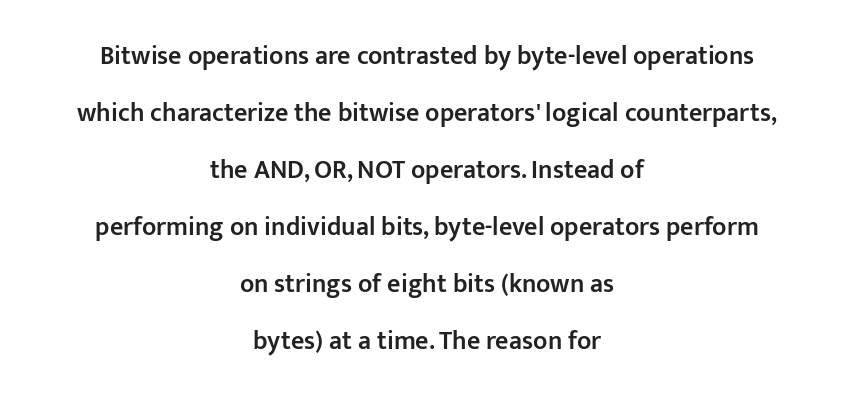
{"italic": "no", "bold": "semi", "underline": "no", "align": "center", "line_spacing": "loose", "line_spacing_ratio": 2.19, "letter_spacing": "normal", "letter_spacing_em": 0.0, "glyph_px": 26}
